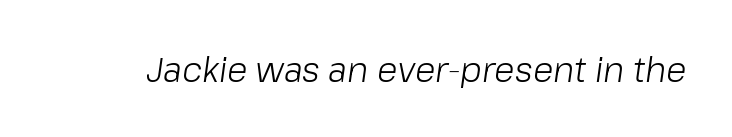
The weight tops out at a normal text grade. Inter-character spacing is left at the font's built-in metrics. The rendering uses natural spacing where letterforms have individual widths. The glyphs are unaccompanied by any horizontal stroke below them. The specimen reads as italic at a glance.
